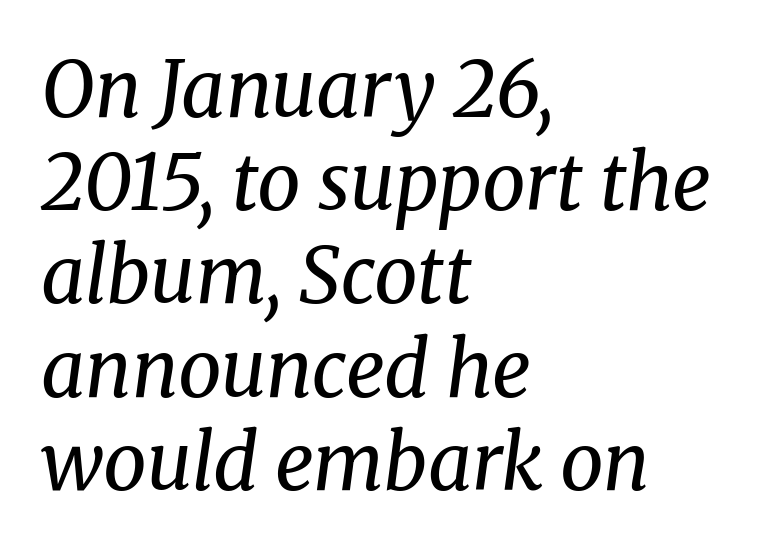
The image shows 77 px regular-weight serif type, italic (leaning right); set left-aligned, line spacing 1.21x, normal letter spacing, not underlined; medium stroke contrast and a medium x-height.
